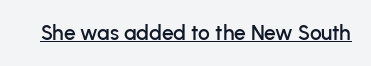
{"italic": "no", "underline": "yes", "letter_spacing": "normal", "letter_spacing_em": 0.0, "glyph_px": 21}
